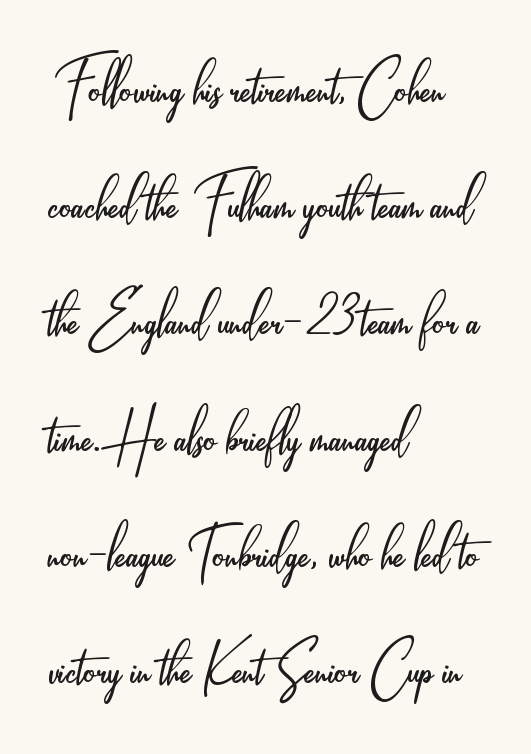
The image shows 75 px light, condensed sans-serif type; set left-aligned, normal line spacing (1.55x), normal letter spacing, not underlined; low stroke contrast and a small x-height.
